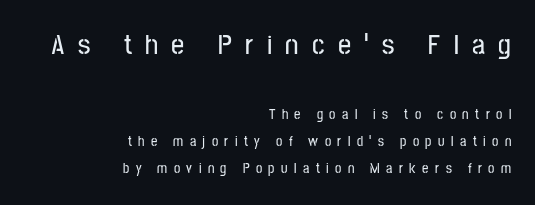
The passage shown is typed in a proportional face where columns would drift. Plain, unruled lines of type. Does the copy run flush right? Yes — the right margin is perfectly even. The initial chunk of copy outweighs the following chunk in type size. No italicization has been applied; the sample stays upright. The tracking reads as deliberately expanded to a designer's eye.
